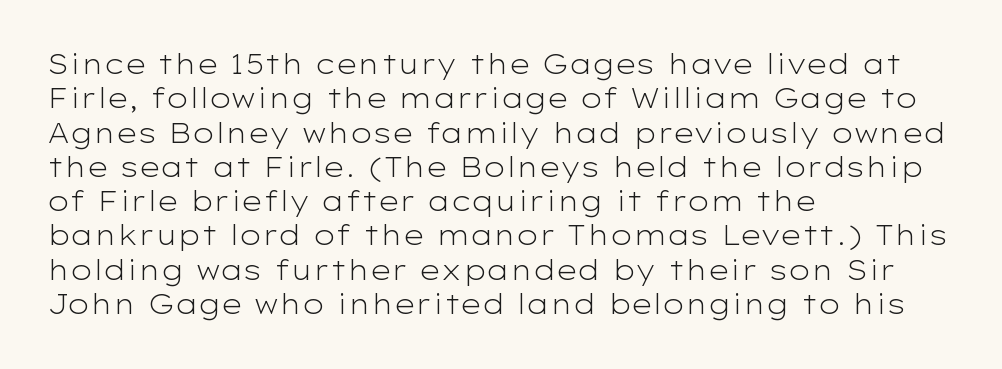
The image shows 27 px text type, upright; set left-aligned, normal line spacing (1.27x), normal letter spacing, not underlined.
